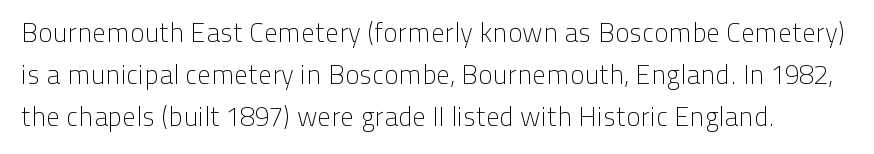
Q: Is the text bold? A: No.
Q: Is the text italic (slanted)? A: No, it is upright.
Q: Is the text underlined? A: No.
Q: Is the spacing between letters normal or unusually wide? A: Normal.
Q: Is the spacing between lines tight, normal or loose? A: Normal.
